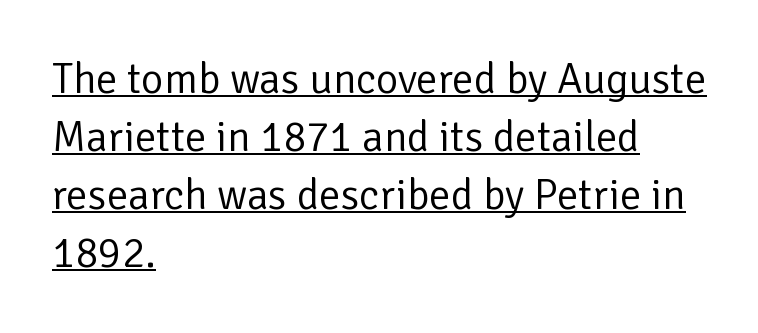
{"serif": "no", "italic": "no", "bold": "no", "weight": "regular", "width": "normal", "stroke_contrast": "low", "x_height": "medium", "monospaced": "no", "underline": "yes", "align": "left", "line_spacing": "normal", "line_spacing_ratio": 1.35, "letter_spacing": "normal", "letter_spacing_em": 0.0, "glyph_px": 43}
